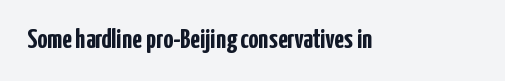
Q: Is the text bold? A: Yes.
Q: Is the text italic (slanted)? A: No, it is upright.
Q: Is the typeface a serif or a sans-serif typeface? A: Sans-serif.
Q: Is the text underlined? A: No.
Q: Is the spacing between letters normal or unusually wide? A: Normal.
Q: Width (condensed, normal, or wide)? A: Condensed.
Q: Stroke contrast? A: Low.
Q: x-height? A: Medium.
Q: Monospaced? A: No.
